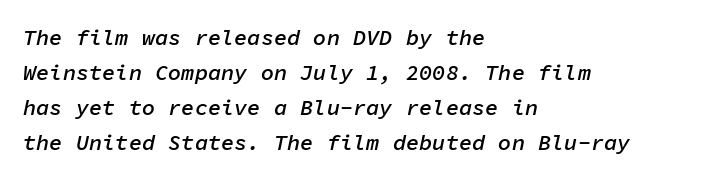
Underline: absent. The font's italic variant was chosen for this text. Emphasis by weight is partial: semibold. This sample is left-justified, so line endings fall wherever the words run out.
